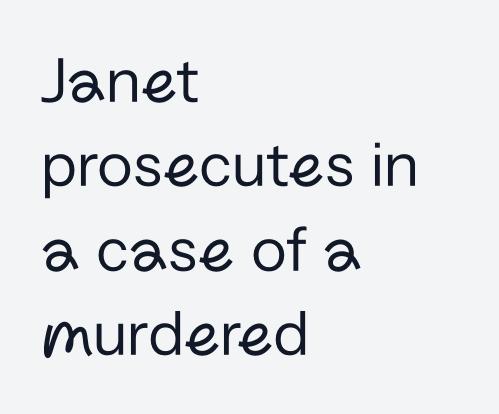
The image shows 66 px regular-weight sans-serif type, upright; set left-aligned, normal line spacing (1.28x), normal letter spacing, not underlined; low stroke contrast and a medium x-height.
